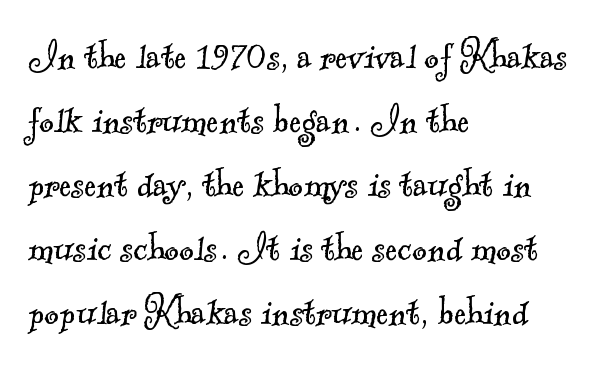
Q: Is the text bold? A: No.
Q: Is the typeface a serif or a sans-serif typeface? A: Serif.
Q: Is the text underlined? A: No.
Q: How is the paragraph aligned? A: Left-aligned.
Q: Is the spacing between letters normal or unusually wide? A: Normal.
Q: Is the spacing between lines tight, normal or loose? A: Normal.
Q: Width (condensed, normal, or wide)? A: Normal.
Q: x-height? A: Small.
Q: Monospaced? A: No.
